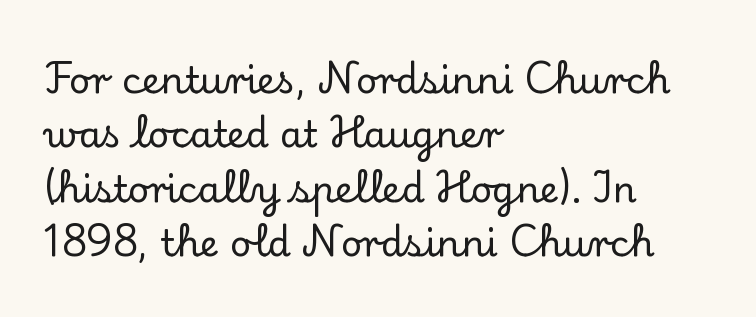
Just letters on the line, the space beneath them empty. Is there any slant? The stems are plumb. Line starts are locked; line ends wander. Leading: standard. This is serif lettering, the kind often seen in printed books.
